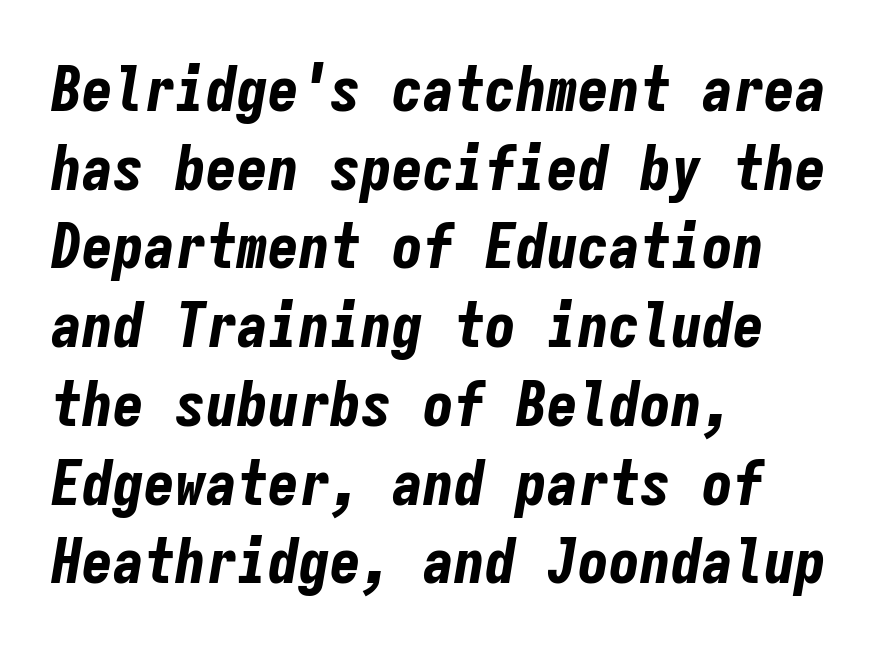
{"italic": "yes", "lean": "right", "slant_degrees": 9, "bold": "yes", "weight": "bold", "width": "condensed", "stroke_contrast": "low", "x_height": "medium", "monospaced": "yes", "underline": "no", "align": "left", "line_spacing": "normal", "line_spacing_ratio": 1.27, "letter_spacing": "normal", "letter_spacing_em": 0.0, "glyph_px": 62}
